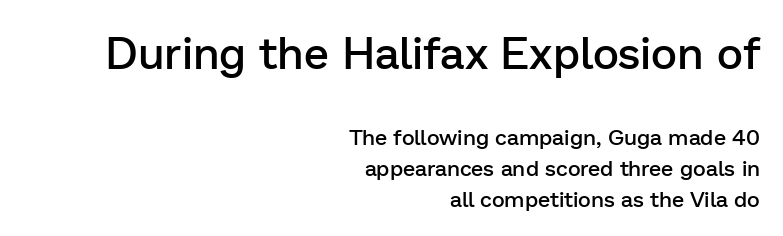
{"serif": "no", "italic": "no", "bold": "semi", "weight": "semibold", "width": "normal", "stroke_contrast": "low", "x_height": "medium", "monospaced": "no", "underline": "no", "align": "right", "line_spacing": "normal", "line_spacing_ratio": 1.41, "letter_spacing": "normal", "letter_spacing_em": 0.0, "larger_block": "first", "size_ratio": 2.05, "glyph_px": 45}
